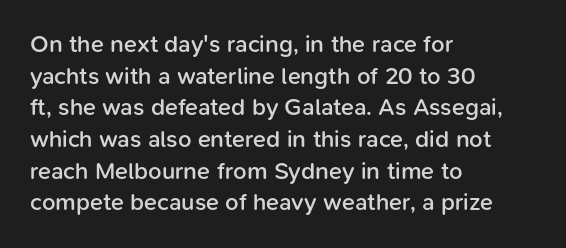
The image shows 24 px text type, upright; set left-aligned, normal line spacing (1.32x), normal letter spacing, not underlined.
